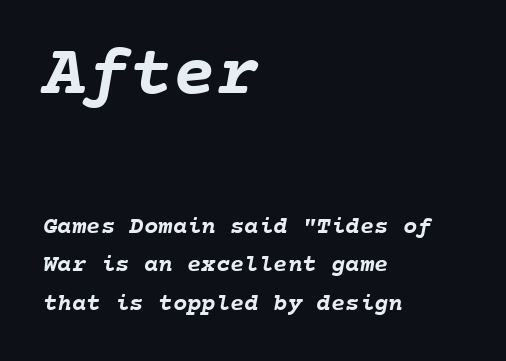
The image shows 72 px semibold type, monospaced; set left-aligned, normal line spacing (1.6x), normal letter spacing, not underlined; the first (top) block is 3.0x larger; low stroke contrast and a medium x-height.
